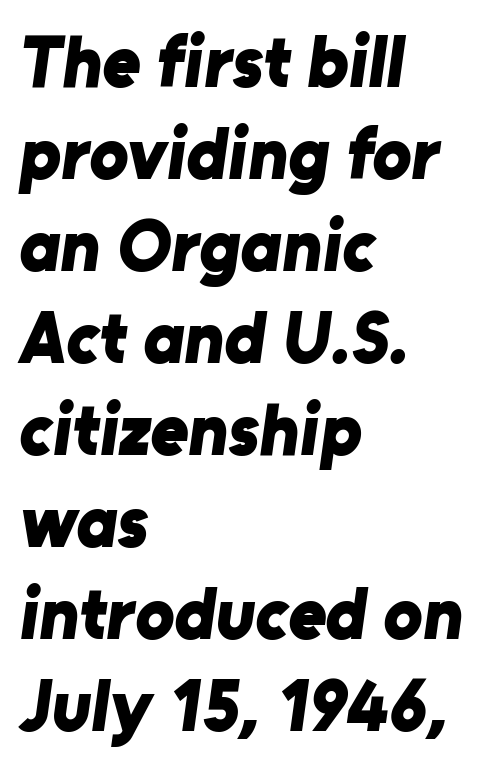
Q: Is the text bold? A: Yes.
Q: Is the typeface a serif or a sans-serif typeface? A: Sans-serif.
Q: Is the text underlined? A: No.
Q: How is the paragraph aligned? A: Left-aligned.
Q: Is the spacing between letters normal or unusually wide? A: Normal.
Q: Is the spacing between lines tight, normal or loose? A: Normal.
Q: Width (condensed, normal, or wide)? A: Normal.
Q: Stroke contrast? A: Low.
Q: x-height? A: Medium.
Q: Monospaced? A: No.
